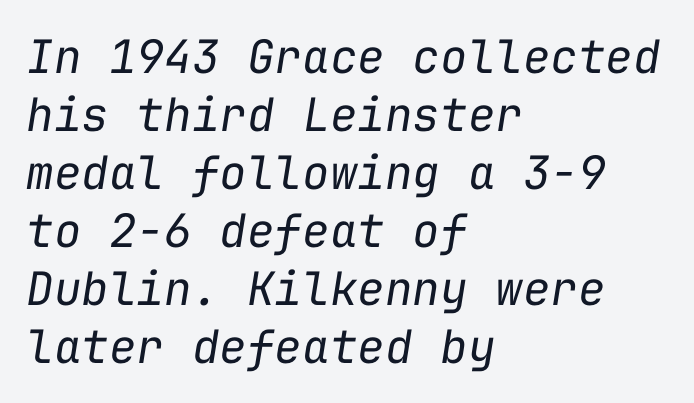
These lines sit exactly where default settings would place them. Weight: not bold — regular or lighter. You can tell it's italic because the verticals aren't actually vertical. Between one letter and the next there's only the usual sliver of space. A bare baseline throughout the passage.
